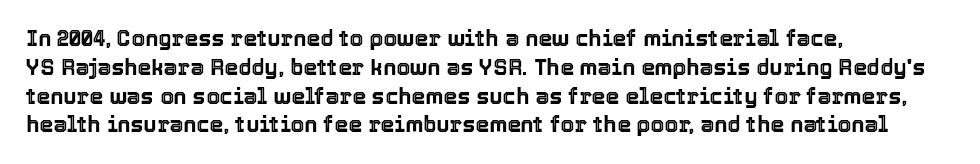
Descender tails drop into unmarked territory. Horizontal alignment here is leftward, the default for most running prose. Does extra space separate the letters? No, they use regular spacing. Upright lettering throughout. Evenly set lines give the paragraph a standard silhouette.
